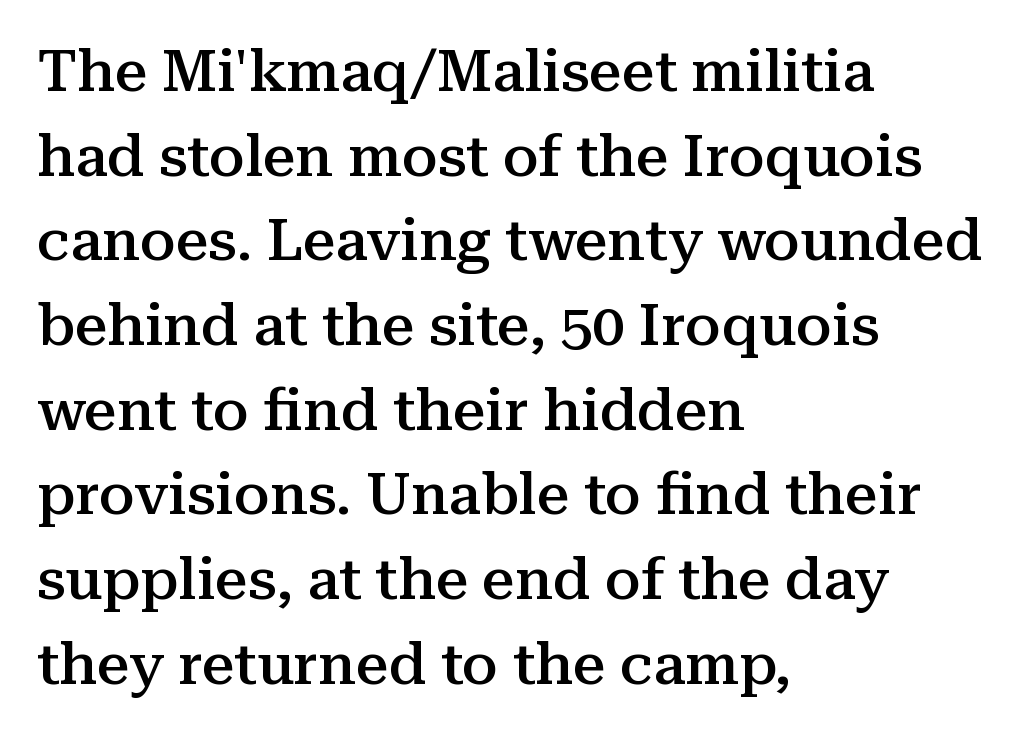
{"serif": "yes", "italic": "no", "bold": "semi", "weight": "semibold", "width": "normal", "stroke_contrast": "medium", "x_height": "medium", "monospaced": "no", "underline": "no", "align": "left", "line_spacing": "normal", "line_spacing_ratio": 1.46, "letter_spacing": "normal", "letter_spacing_em": 0.0, "glyph_px": 58}
